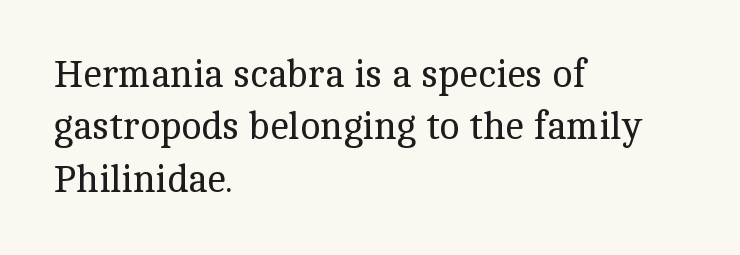
The image shows 38 px regular-weight serif type, upright; set left-aligned, normal line spacing (1.38x), normal letter spacing, not underlined; a medium x-height.
